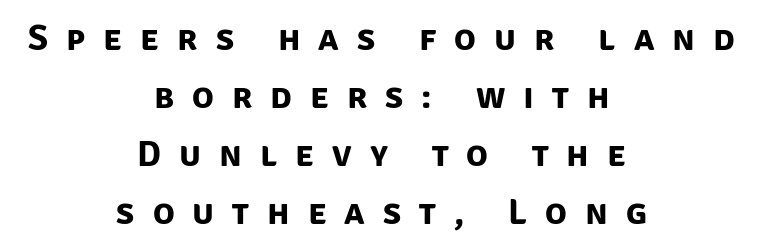
A normal amount of white space separates one row of letters from the next. The font is running at its bold setting. What kind of face is this? One without serifs — a sans. Any mark beneath the type? The region is blank. Character widths vary here, with narrow letters taking less room than wide ones. Caption: multi-line text, centered on the measure.
